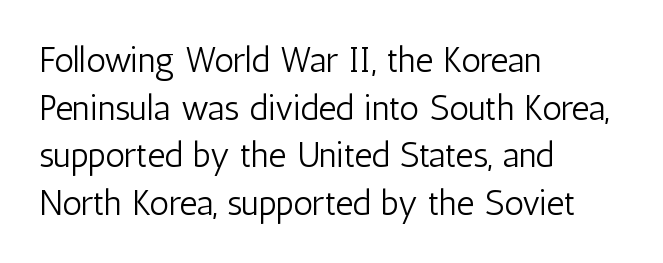
Q: Is the text bold? A: No.
Q: Is the text italic (slanted)? A: No, it is upright.
Q: Is the typeface a serif or a sans-serif typeface? A: Sans-serif.
Q: Is the text underlined? A: No.
Q: How is the paragraph aligned? A: Left-aligned.
Q: Is the spacing between letters normal or unusually wide? A: Normal.
Q: Is the spacing between lines tight, normal or loose? A: Normal.
Q: Width (condensed, normal, or wide)? A: Condensed.
Q: Stroke contrast? A: Low.
Q: x-height? A: Medium.
Q: Monospaced? A: No.
